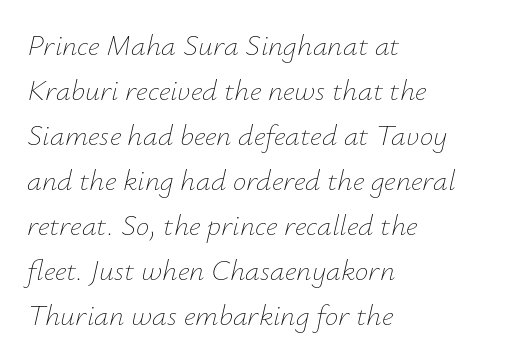
Q: Is the text bold? A: No.
Q: Is the text italic (slanted)? A: Yes, it leans right by about 12 degrees.
Q: Is the text underlined? A: No.
Q: How is the paragraph aligned? A: Left-aligned.
Q: Is the spacing between letters normal or unusually wide? A: Normal.
Q: Is the spacing between lines tight, normal or loose? A: Normal.
Q: Width (condensed, normal, or wide)? A: Normal.
Q: Stroke contrast? A: Low.
Q: x-height? A: Small.
Q: Monospaced? A: No.
